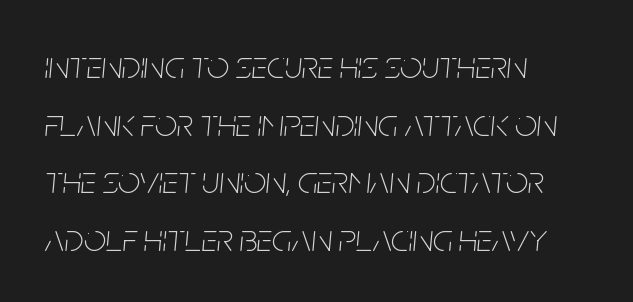
{"italic": "yes", "lean": "right", "slant_degrees": 5, "bold": "no", "weight": "thin", "width": "condensed", "stroke_contrast": "low", "x_height": "large", "monospaced": "no", "underline": "no", "align": "left", "line_spacing": "normal", "line_spacing_ratio": 1.48, "letter_spacing": "normal", "letter_spacing_em": 0.0, "glyph_px": 39}
